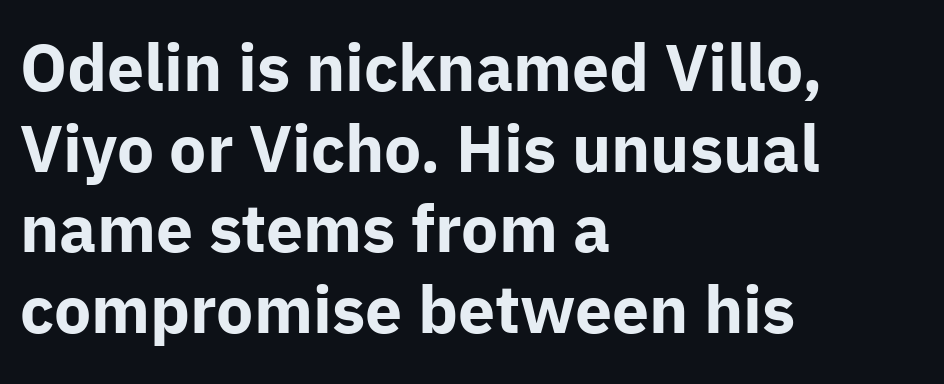
The image shows 66 px bold sans-serif type, upright; set left-aligned, line spacing 1.22x, normal letter spacing, not underlined; low stroke contrast and a medium x-height.
